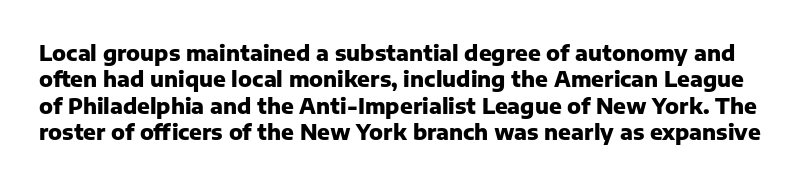
{"italic": "no", "bold": "yes", "underline": "no", "line_spacing": "normal", "line_spacing_ratio": 1.26, "letter_spacing": "normal", "letter_spacing_em": 0.0, "glyph_px": 21}
